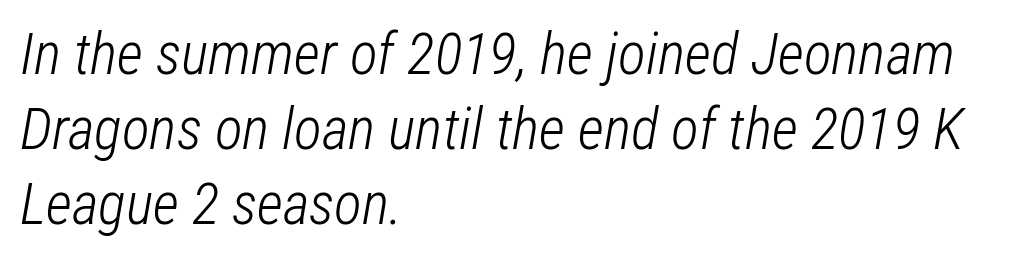
The image shows 58 px light, condensed type, italic (leaning right); set left-aligned, normal line spacing (1.29x), normal letter spacing, not underlined; low stroke contrast and a medium x-height.
